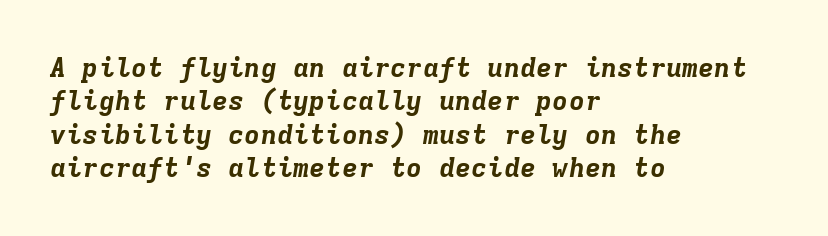
{"italic": "yes", "lean": "right", "slant_degrees": 9, "bold": "yes", "underline": "no", "align": "left", "line_spacing_ratio": 1.24, "letter_spacing": "normal", "letter_spacing_em": 0.0, "glyph_px": 27}
